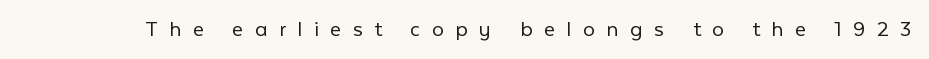
Q: Is the text bold? A: No.
Q: Is the text italic (slanted)? A: No, it is upright.
Q: Is the text underlined? A: No.
Q: Is the spacing between letters normal or unusually wide? A: Unusually wide.
